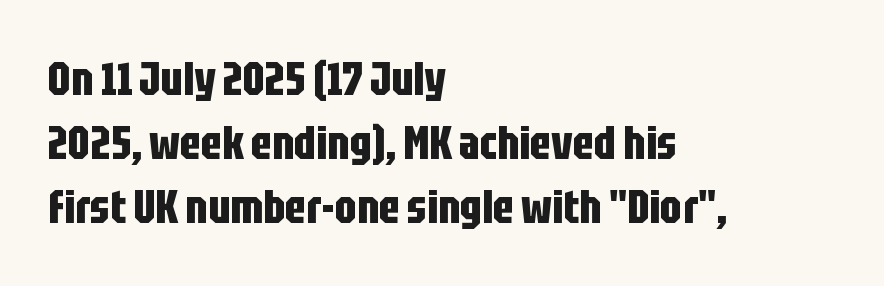
Quick note: not italic, upright. In terms of weight, the rendering is a true, heavy bold. These lines are composed in type without serifs. Each row of text sits above clean, open space. These lines are rendered in a variable-pitch font.
